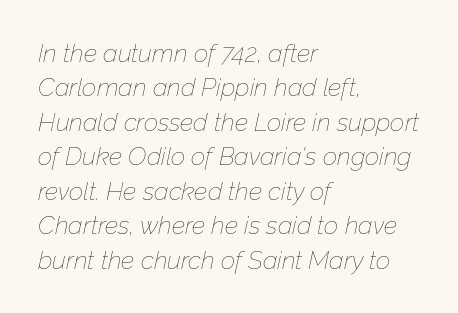
{"italic": "yes", "lean": "right", "slant_degrees": 12, "bold": "no", "underline": "no", "align": "left", "line_spacing": "normal", "line_spacing_ratio": 1.38, "letter_spacing": "normal", "letter_spacing_em": 0.0, "glyph_px": 25}
